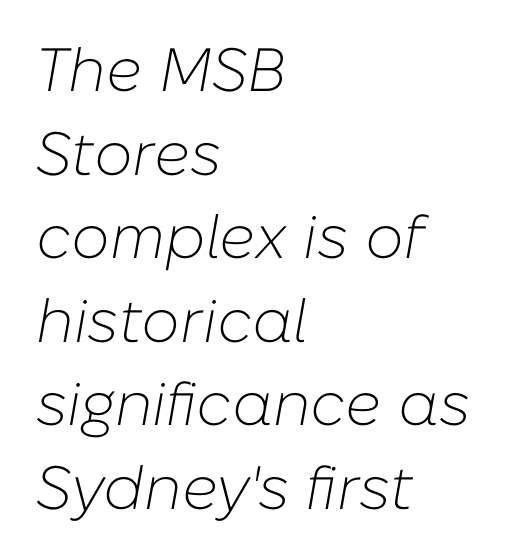
The image shows 61 px light type, italic (leaning right); set left-aligned, normal line spacing (1.37x), normal letter spacing, not underlined; low stroke contrast and a medium x-height.
